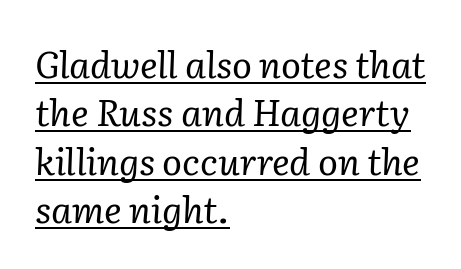
The image shows 37 px regular-weight serif type, italic (leaning right); set left-aligned, normal line spacing (1.31x), normal letter spacing, underlined; low stroke contrast and a medium x-height.
